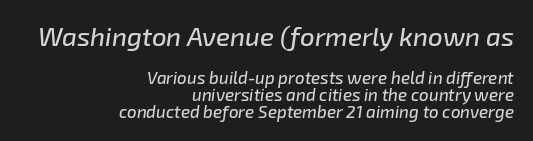
Q: Is the text italic (slanted)? A: Yes, it leans right by about 8 degrees.
Q: Is the text underlined? A: No.
Q: How is the paragraph aligned? A: Right-aligned.
Q: Is the spacing between letters normal or unusually wide? A: Normal.
Q: Is the spacing between lines tight, normal or loose? A: Tight.
Q: Which block of text is set in a larger size, the first (top) or the second (bottom)? A: The first (top) one.
